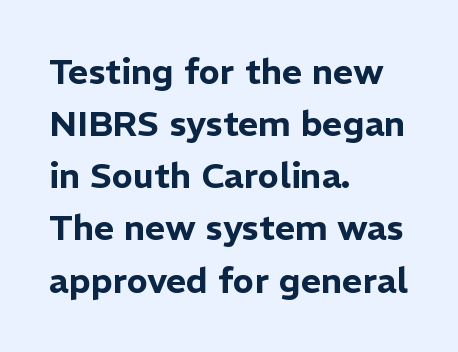
The image shows 35 px sans-serif type, upright; set left-aligned, normal line spacing (1.49x), normal letter spacing, not underlined; low stroke contrast and a medium x-height.
